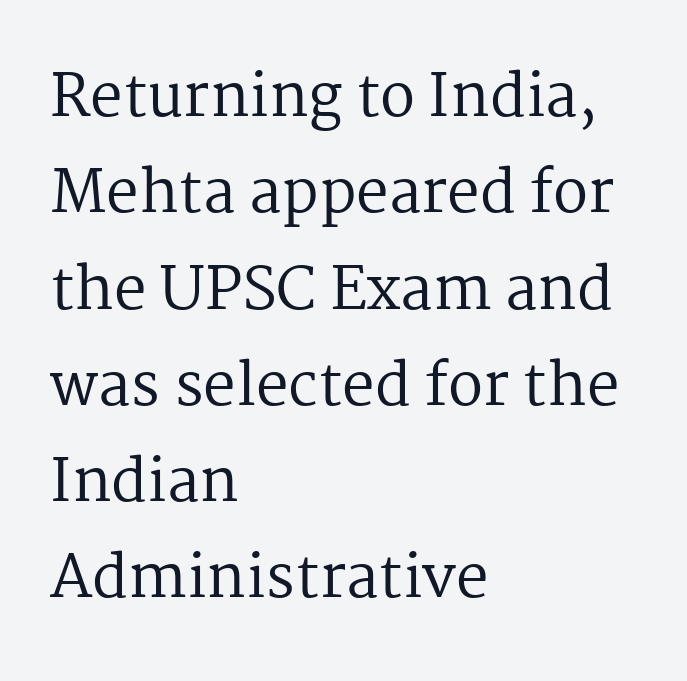
{"serif": "yes", "italic": "no", "bold": "no", "weight": "regular", "width": "normal", "stroke_contrast": "medium", "x_height": "medium", "monospaced": "no", "underline": "no", "align": "left", "line_spacing": "normal", "line_spacing_ratio": 1.66, "letter_spacing": "normal", "letter_spacing_em": 0.0, "glyph_px": 58}
